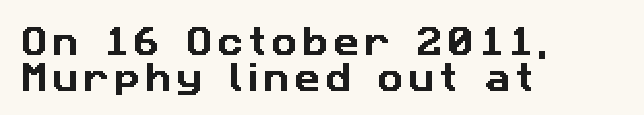
Q: Is the typeface a serif or a sans-serif typeface? A: Sans-serif.
Q: Is the text underlined? A: No.
Q: How is the paragraph aligned? A: Left-aligned.
Q: Is the spacing between lines tight, normal or loose? A: Tight.
Q: Width (condensed, normal, or wide)? A: Normal.
Q: Stroke contrast? A: Low.
Q: x-height? A: Medium.
Q: Monospaced? A: No.
